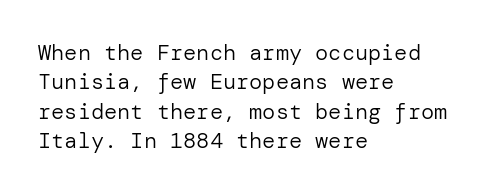
{"italic": "no", "bold": "no", "underline": "no", "align": "left", "line_spacing": "normal", "line_spacing_ratio": 1.33, "letter_spacing": "normal", "letter_spacing_em": 0.0, "glyph_px": 22}
